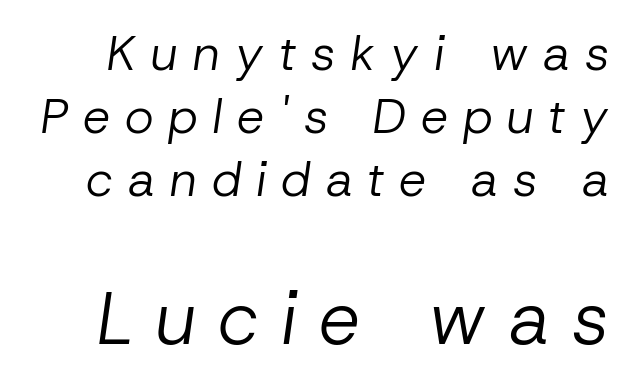
Varying glyph widths throughout — classic text-font behaviour. Observe the lean: these are italic letterforms. Summary of weight: not heavy and not bold. Two sizes are in play, and the larger belongs to the second block.
